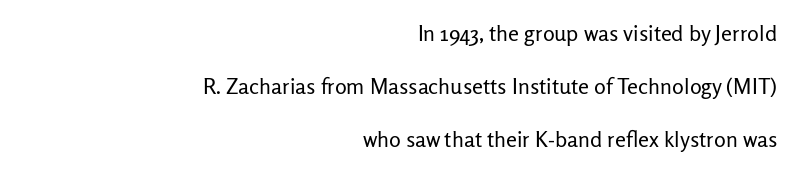
Students, observe: this is what heavily led, spacious text looks like. Each row of text sits above clean, open space. This sample uses an upright cut, with every glyph sitting square on the baseline. No extra tracking has been applied to these lines. Is this a heavy cut? Hardly; it is regular or lighter.
